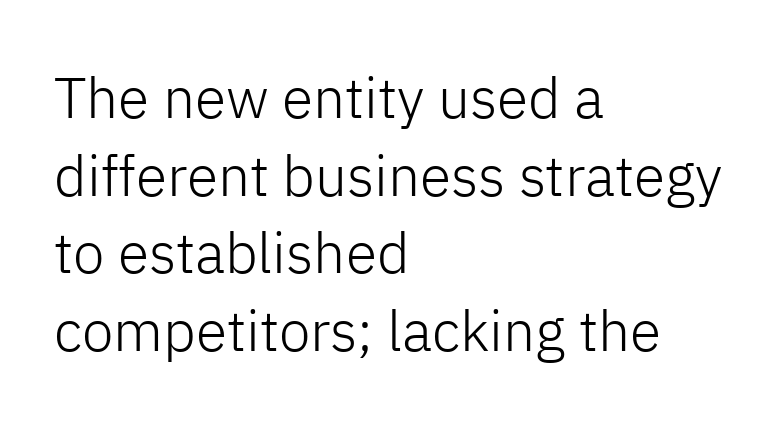
{"serif": "no", "italic": "no", "bold": "no", "weight": "light", "width": "normal", "stroke_contrast": "low", "x_height": "medium", "monospaced": "no", "underline": "no", "align": "left", "line_spacing": "normal", "line_spacing_ratio": 1.36, "letter_spacing": "normal", "letter_spacing_em": 0.0, "glyph_px": 57}
